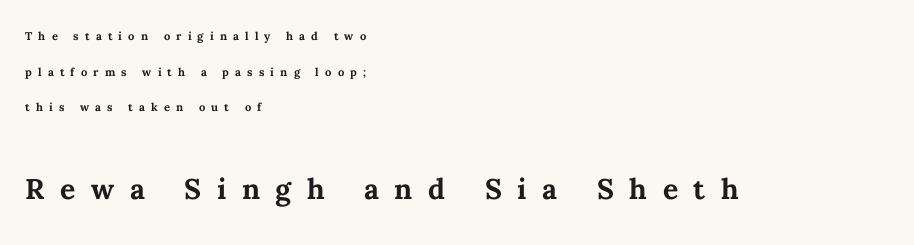
This sample trades compactness for vertical openness between lines. Substantial extra tracking has been applied to these lines. The lettering stays uniformly vertical, giving the passage a roman look. Does the weight exceed regular? Yes, all the way to bold. Check the space under the baseline: it is left empty. Here the second block reads like a headline and the first like body copy.
